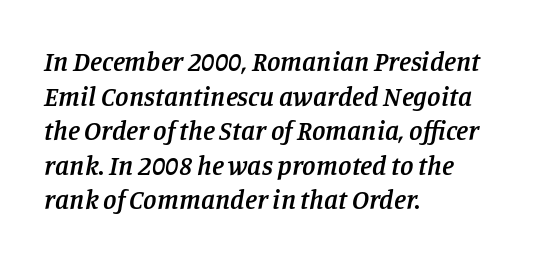
Inter-character spacing is left at the font's built-in metrics. The ragged edge is on the right, which tells us the setting is flush left. These lines sit exactly where default settings would place them. The string is rendered with underlining switched off.
